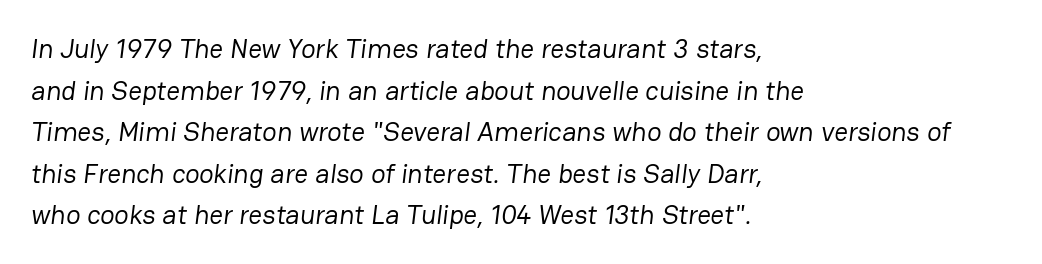
{"bold": "no", "underline": "no", "align": "left", "line_spacing": "normal", "line_spacing_ratio": 1.54, "letter_spacing": "normal", "letter_spacing_em": 0.0, "glyph_px": 27}
